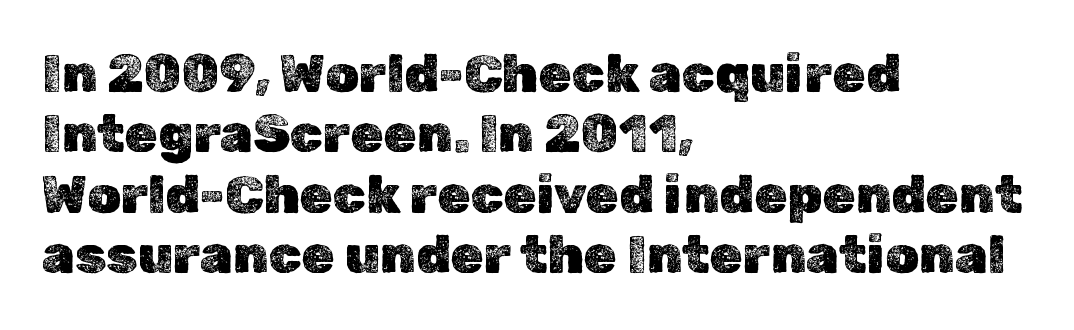
{"italic": "no", "width": "normal", "x_height": "medium", "monospaced": "no", "underline": "no", "align": "left", "line_spacing": "tight", "line_spacing_ratio": 1.14, "letter_spacing": "normal", "letter_spacing_em": 0.0, "glyph_px": 53}
